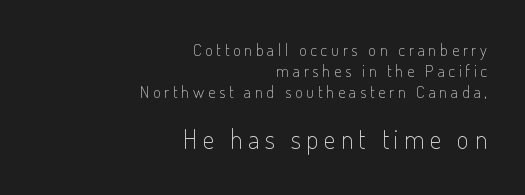
Honestly, there is no underline to notice here at all. This is the regular roman posture of the typeface. Of the two passages, the one underneath uses the larger point size. This rendering uses right alignment, leaving the left contour irregular.
